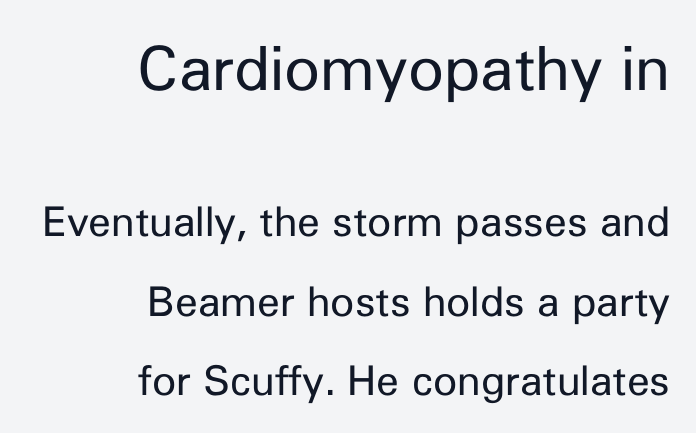
The image shows 61 px regular-weight sans-serif type, upright; set right-aligned, loose line spacing (1.94x), normal letter spacing, not underlined; the first (top) block is 1.49x larger; low stroke contrast and a medium x-height.
